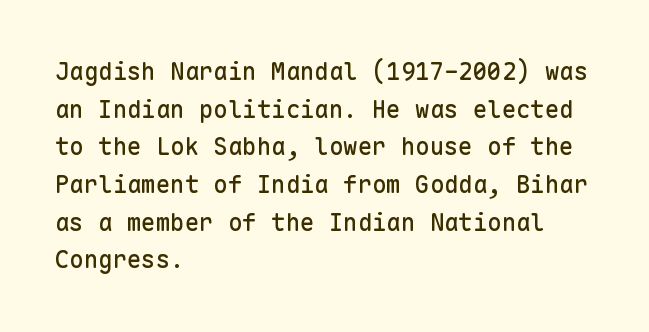
Students, observe: this is what conventionally led text looks like. When letters stand straight like this, we call the style roman or upright. Horizontally, the lines are justified to the leading edge only. The type is set solid horizontally, with unmodified tracking. The baseline area is clear.
